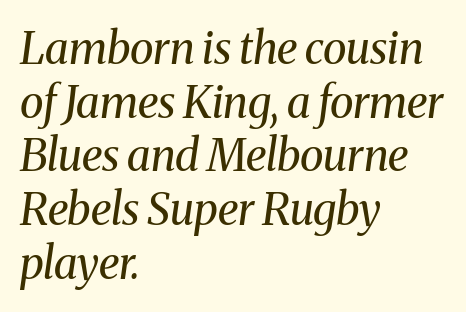
The image shows 44 px regular-weight serif type, italic (leaning right); set left-aligned, line spacing 1.22x, normal letter spacing, not underlined; medium stroke contrast and a medium x-height.
